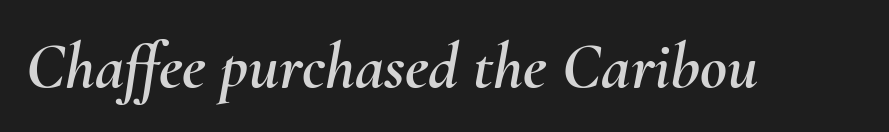
Type without underlining. Varying glyph widths throughout — classic text-font behaviour. Glyph-to-glyph distance matches everyday printed text. Style check: oblique.
